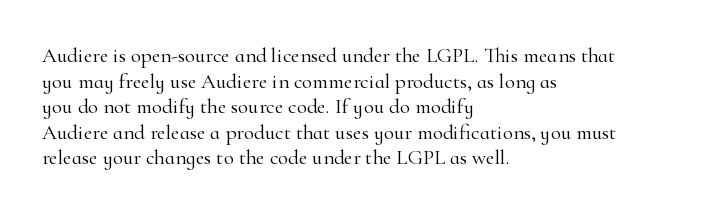
Does extra space separate the letters? No, they use regular spacing. The passage is arranged the way most books set body copy — flush left. The area under the type is left untouched. The face looks like a standard text weight, possibly lighter. Notice how the stems are strictly vertical — no italics here.
